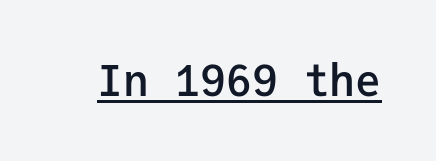
Q: Is the text bold? A: Semi-bold.
Q: Is the text italic (slanted)? A: No, it is upright.
Q: Is the typeface a serif or a sans-serif typeface? A: Sans-serif.
Q: Is the text underlined? A: Yes.
Q: Is the spacing between letters normal or unusually wide? A: Normal.
Q: Width (condensed, normal, or wide)? A: Normal.
Q: Stroke contrast? A: Low.
Q: x-height? A: Medium.
Q: Monospaced? A: Yes.
